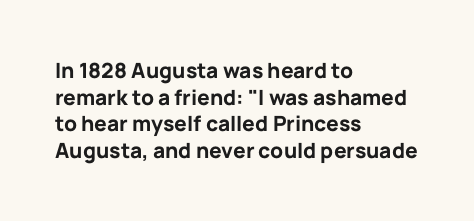
Honestly, the row spacing looks completely unremarkable. Posture: upright roman. Plenty of ink on the page — the face is bold. Typeset ragged right — the left edge is the straight one.
